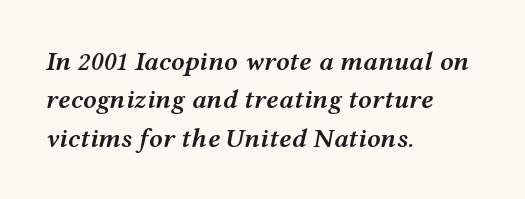
Q: Is the text bold? A: Semi-bold.
Q: Is the text italic (slanted)? A: Yes, it leans right by about 12 degrees.
Q: Is the text underlined? A: No.
Q: How is the paragraph aligned? A: Left-aligned.
Q: Is the spacing between letters normal or unusually wide? A: Normal.
Q: Is the spacing between lines tight, normal or loose? A: Normal.
